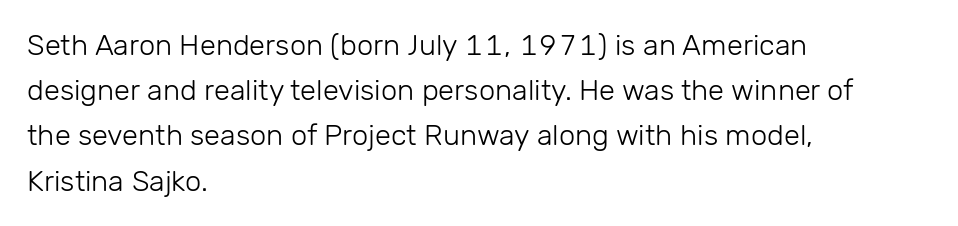
Q: Is the text bold? A: No.
Q: Is the text italic (slanted)? A: No, it is upright.
Q: Is the typeface a serif or a sans-serif typeface? A: Sans-serif.
Q: Is the text underlined? A: No.
Q: How is the paragraph aligned? A: Left-aligned.
Q: Is the spacing between letters normal or unusually wide? A: Normal.
Q: Is the spacing between lines tight, normal or loose? A: Normal.
Q: Width (condensed, normal, or wide)? A: Normal.
Q: Stroke contrast? A: Low.
Q: x-height? A: Medium.
Q: Monospaced? A: No.
